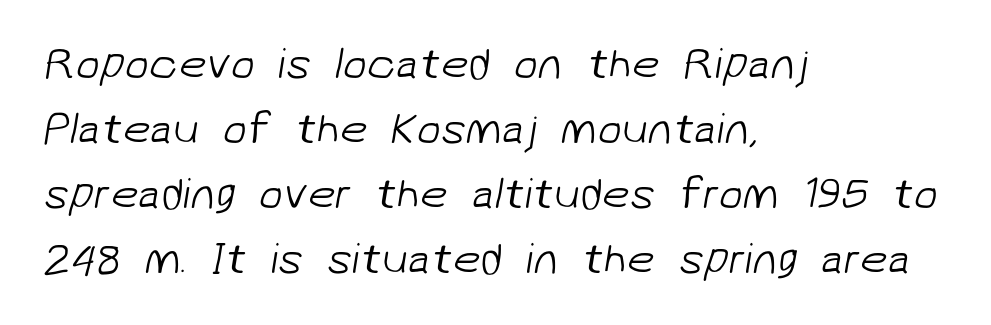
Serifs: no, the terminals of the letterforms are clean. Letters rest on an invisible, unmarked baseline. Look at the tracking — it's just the regular setting, nothing added. You could not count columns in this text — the font is proportionally spaced.
